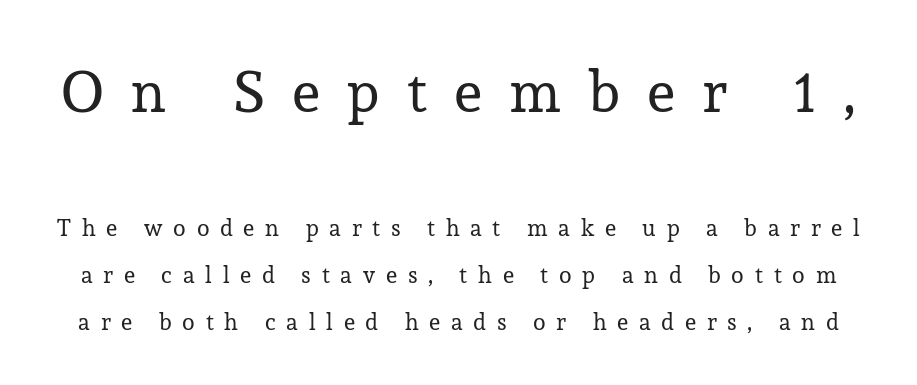
{"serif": "yes", "italic": "no", "bold": "no", "weight": "regular", "width": "normal", "stroke_contrast": "low", "x_height": "medium", "monospaced": "no", "underline": "no", "line_spacing": "loose", "line_spacing_ratio": 2.03, "letter_spacing": "wide", "letter_spacing_em": 0.47, "larger_block": "first", "size_ratio": 2.52, "glyph_px": 58}
